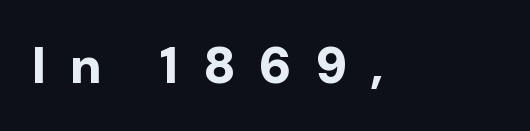
A typesetter would call this proportional, since set widths differ per character. This rendering employs a face without finishing strokes, i.e., a sans-serif. Has an underline been added? It has not. Every stem runs plumb, perpendicular to the baseline. I'd describe the lettering as bold — thick and assertive. The type is letterspaced generously, with wide tracking.
